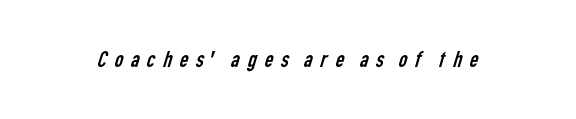
Q: Is the text bold? A: No.
Q: Is the text underlined? A: No.
Q: Is the spacing between letters normal or unusually wide? A: Unusually wide.
